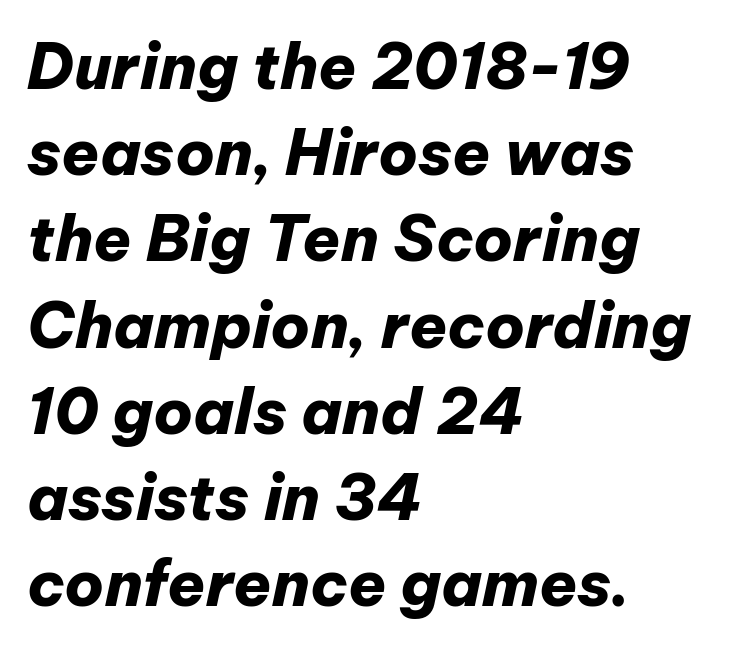
{"italic": "yes", "lean": "right", "slant_degrees": 12, "bold": "yes", "weight": "heavy", "width": "normal", "stroke_contrast": "low", "x_height": "medium", "monospaced": "no", "underline": "no", "align": "left", "line_spacing": "normal", "line_spacing_ratio": 1.39, "letter_spacing": "normal", "letter_spacing_em": 0.0, "glyph_px": 62}
